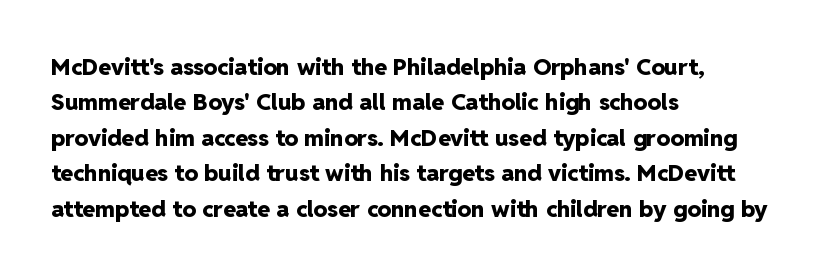
The strip under each line holds only bare page. The designer left line spacing at the default. Typeset ragged right — the left edge is the straight one. Heavy-handed strokes throughout: this text is bold.
